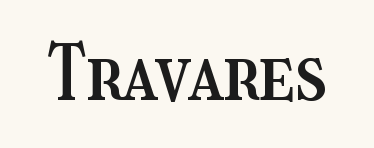
The image shows 75 px condensed type, upright; set normal letter spacing, not underlined; medium stroke contrast and a medium x-height.
